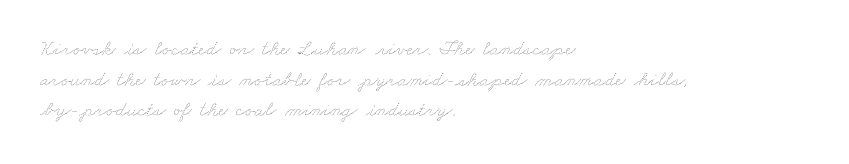
The image shows 21 px text type; set left-aligned, normal line spacing (1.46x), normal letter spacing, not underlined.
